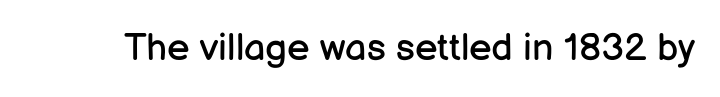
Q: Is the text bold? A: No.
Q: Is the text italic (slanted)? A: No, it is upright.
Q: Is the typeface a serif or a sans-serif typeface? A: Sans-serif.
Q: Is the text underlined? A: No.
Q: Is the spacing between letters normal or unusually wide? A: Normal.
Q: Width (condensed, normal, or wide)? A: Normal.
Q: Stroke contrast? A: Low.
Q: x-height? A: Medium.
Q: Monospaced? A: No.
